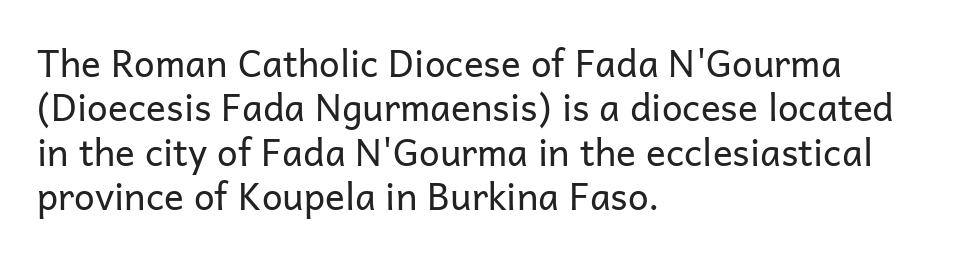
Q: Is the text bold? A: No.
Q: Is the text italic (slanted)? A: No, it is upright.
Q: Is the typeface a serif or a sans-serif typeface? A: Sans-serif.
Q: Is the text underlined? A: No.
Q: How is the paragraph aligned? A: Left-aligned.
Q: Is the spacing between letters normal or unusually wide? A: Normal.
Q: Width (condensed, normal, or wide)? A: Normal.
Q: Stroke contrast? A: Low.
Q: x-height? A: Medium.
Q: Monospaced? A: No.
